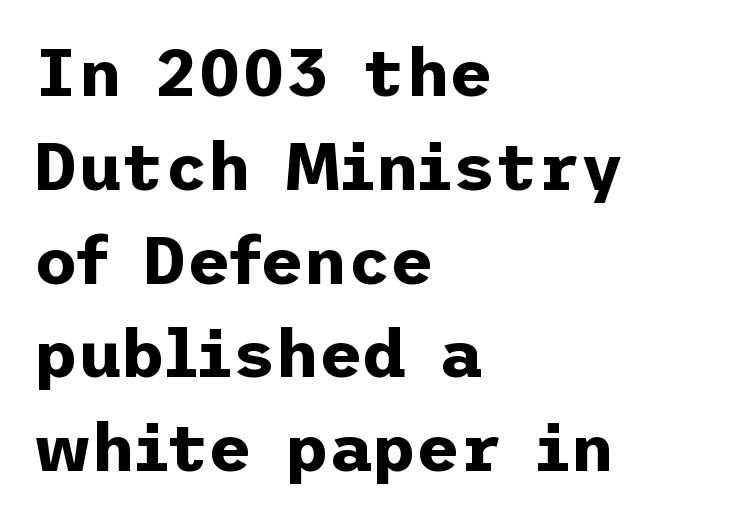
I'd describe the lettering as bold — thick and assertive. The passage shown has conventional tracking throughout. The rag falls on the right side of this text block. Typographically, this falls in the sans-serif category.
